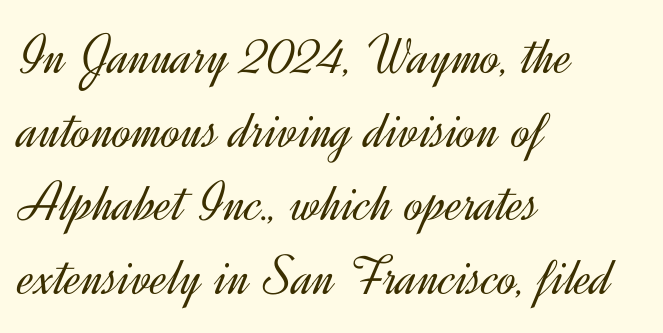
The image shows 57 px light sans-serif type; set left-aligned, normal line spacing (1.29x), normal letter spacing, not underlined; a small x-height.
